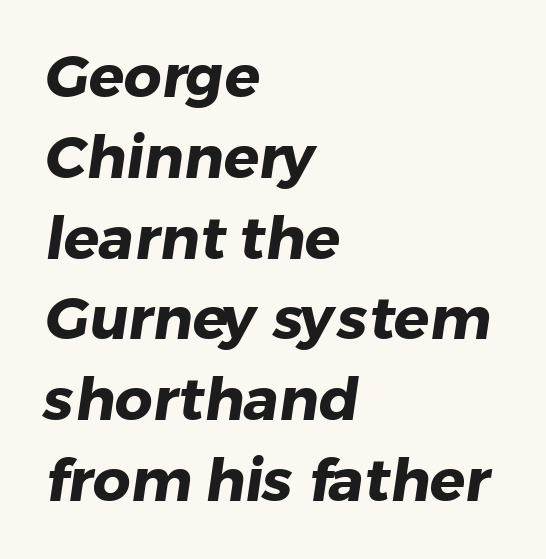
{"serif": "no", "bold": "yes", "weight": "heavy", "width": "normal", "stroke_contrast": "low", "x_height": "medium", "monospaced": "no", "underline": "no", "align": "left", "line_spacing": "normal", "line_spacing_ratio": 1.37, "letter_spacing": "normal", "letter_spacing_em": 0.0, "glyph_px": 59}
